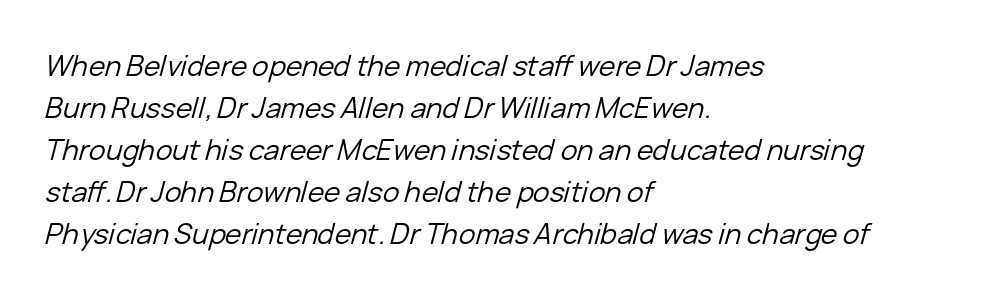
{"italic": "yes", "lean": "right", "slant_degrees": 15, "bold": "no", "weight": "regular", "width": "normal", "stroke_contrast": "low", "x_height": "medium", "monospaced": "no", "underline": "no", "align": "left", "line_spacing": "normal", "line_spacing_ratio": 1.5, "letter_spacing": "normal", "letter_spacing_em": 0.0, "glyph_px": 28}
